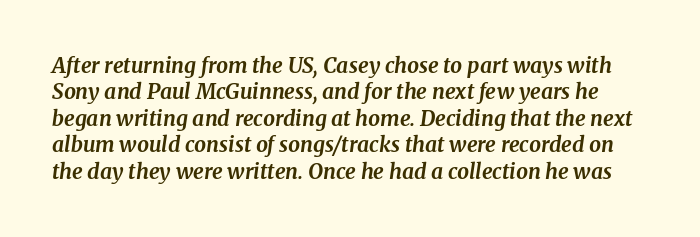
Q: Is the text bold? A: Yes.
Q: Is the text italic (slanted)? A: Yes, it leans right by about 8 degrees.
Q: Is the text underlined? A: No.
Q: Is the spacing between letters normal or unusually wide? A: Normal.
Q: Is the spacing between lines tight, normal or loose? A: Normal.
